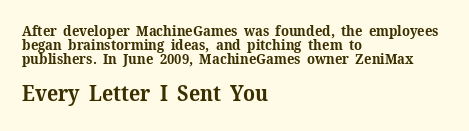
The image shows 21 px bold type, upright; set left-aligned, tight line spacing (0.99x), normal letter spacing, not underlined; the second (bottom) block is 1.5x larger.
